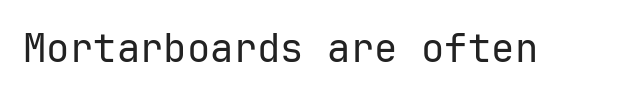
The image shows 39 px regular-weight sans-serif type, upright, monospaced; set normal letter spacing, not underlined; low stroke contrast and a medium x-height.
